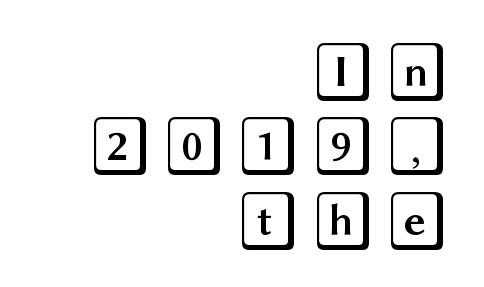
Q: Is the text italic (slanted)? A: No, it is upright.
Q: Is the text underlined? A: No.
Q: How is the paragraph aligned? A: Right-aligned.
Q: Is the spacing between lines tight, normal or loose? A: Normal.
Q: Width (condensed, normal, or wide)? A: Wide.
Q: x-height? A: Large.
